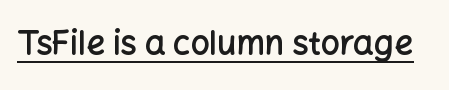
Q: Is the text bold? A: Semi-bold.
Q: Is the text italic (slanted)? A: No, it is upright.
Q: Is the typeface a serif or a sans-serif typeface? A: Sans-serif.
Q: Is the text underlined? A: Yes.
Q: Is the spacing between letters normal or unusually wide? A: Normal.
Q: Width (condensed, normal, or wide)? A: Normal.
Q: Stroke contrast? A: Low.
Q: x-height? A: Medium.
Q: Monospaced? A: No.
